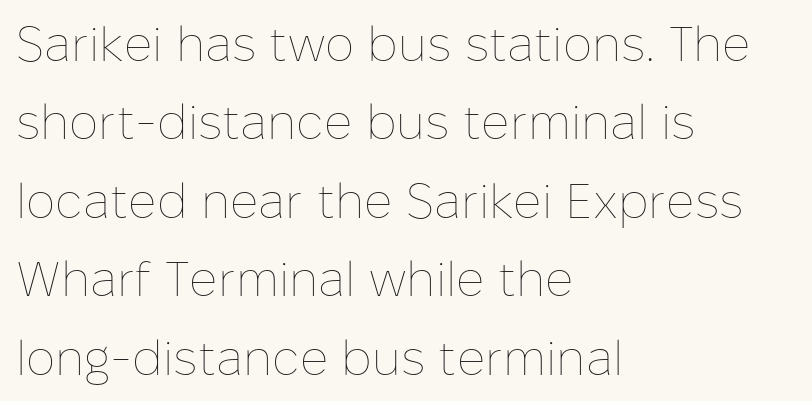
The image shows 49 px thin type, upright; set left-aligned, normal line spacing (1.6x), normal letter spacing, not underlined; low stroke contrast and a medium x-height.
